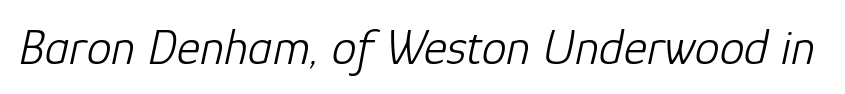
Q: Is the text bold? A: No.
Q: Is the text italic (slanted)? A: Yes, it leans right by about 12 degrees.
Q: Is the text underlined? A: No.
Q: Is the spacing between letters normal or unusually wide? A: Normal.
Q: Width (condensed, normal, or wide)? A: Normal.
Q: Stroke contrast? A: Low.
Q: x-height? A: Medium.
Q: Monospaced? A: No.
